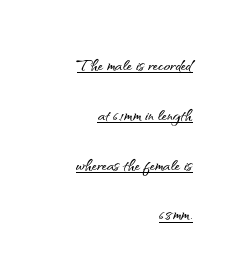
Q: Is the text italic (slanted)? A: Yes.
Q: Is the text underlined? A: Yes.
Q: How is the paragraph aligned? A: Right-aligned.
Q: Is the spacing between letters normal or unusually wide? A: Normal.
Q: Is the spacing between lines tight, normal or loose? A: Loose.
